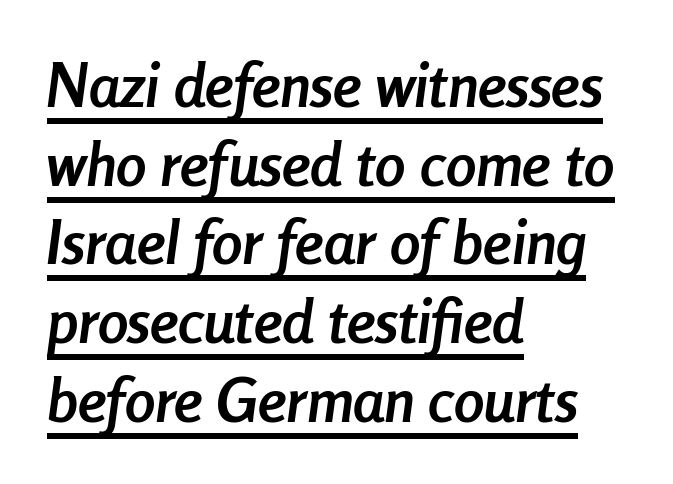
{"italic": "yes", "lean": "right", "slant_degrees": 8, "bold": "yes", "weight": "semibold", "width": "condensed", "stroke_contrast": "low", "x_height": "medium", "monospaced": "no", "underline": "yes", "align": "left", "line_spacing": "normal", "line_spacing_ratio": 1.29, "letter_spacing": "normal", "letter_spacing_em": 0.0, "glyph_px": 61}
